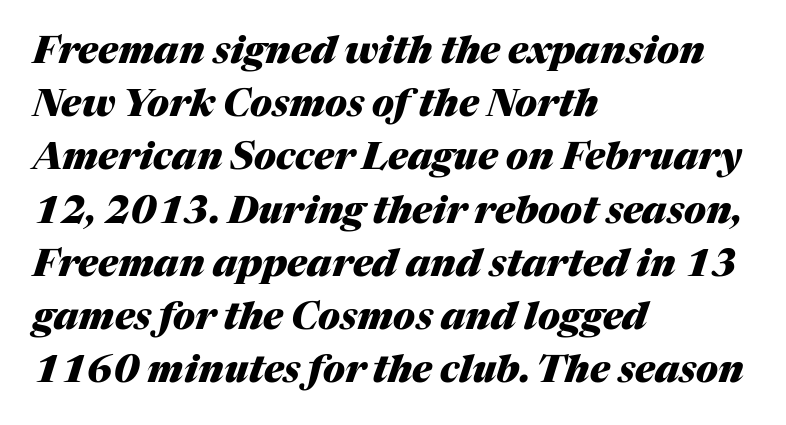
Posture: slanted. The words here are not underlined. These lines are rendered in a variable-pitch font. Characters follow at the spacing the type designer built in. These lines stack with their left ends in a neat column.
